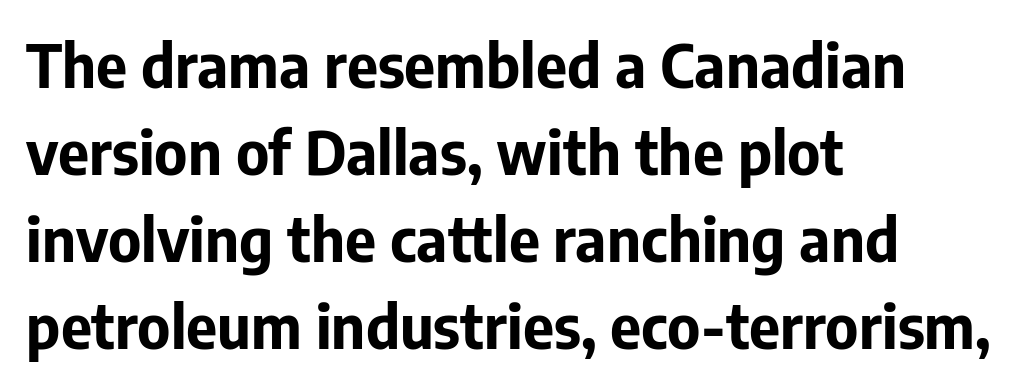
The image shows 60 px bold sans-serif type, upright; set left-aligned, normal line spacing (1.45x), normal letter spacing, not underlined; low stroke contrast and a medium x-height.
